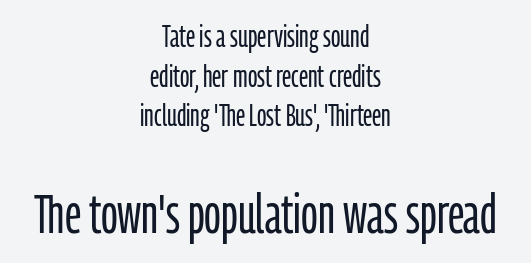
Q: Is the text bold? A: No.
Q: Is the text italic (slanted)? A: No, it is upright.
Q: Is the typeface a serif or a sans-serif typeface? A: Sans-serif.
Q: Is the text underlined? A: No.
Q: How is the paragraph aligned? A: Centered.
Q: Is the spacing between letters normal or unusually wide? A: Normal.
Q: Is the spacing between lines tight, normal or loose? A: Normal.
Q: Which block of text is set in a larger size, the first (top) or the second (bottom)? A: The second (bottom) one.
Q: Width (condensed, normal, or wide)? A: Condensed.
Q: Stroke contrast? A: Low.
Q: x-height? A: Medium.
Q: Monospaced? A: No.
